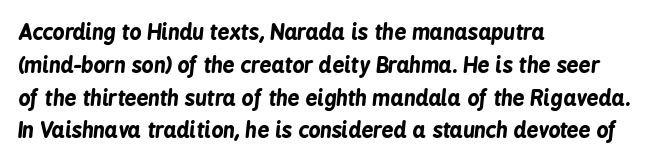
{"italic": "yes", "lean": "right", "slant_degrees": 6, "bold": "yes", "underline": "no", "align": "left", "line_spacing": "normal", "line_spacing_ratio": 1.56, "letter_spacing": "normal", "letter_spacing_em": 0.0, "glyph_px": 21}
